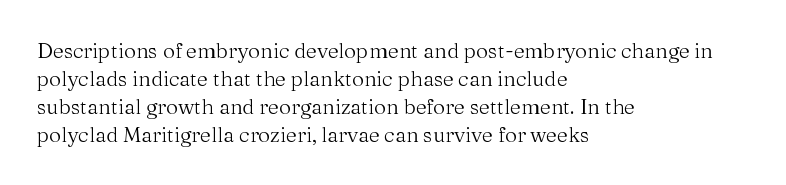
{"italic": "no", "bold": "no", "underline": "no", "align": "left", "line_spacing": "normal", "line_spacing_ratio": 1.33, "letter_spacing": "normal", "letter_spacing_em": 0.0, "glyph_px": 21}
